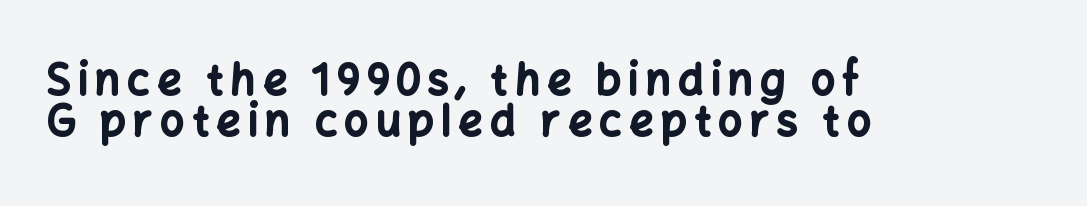
Q: Is the text bold? A: Yes.
Q: Is the text italic (slanted)? A: No, it is upright.
Q: Is the typeface a serif or a sans-serif typeface? A: Sans-serif.
Q: Is the text underlined? A: No.
Q: How is the paragraph aligned? A: Left-aligned.
Q: Is the spacing between lines tight, normal or loose? A: Tight.
Q: Width (condensed, normal, or wide)? A: Normal.
Q: Stroke contrast? A: Low.
Q: x-height? A: Medium.
Q: Monospaced? A: No.
